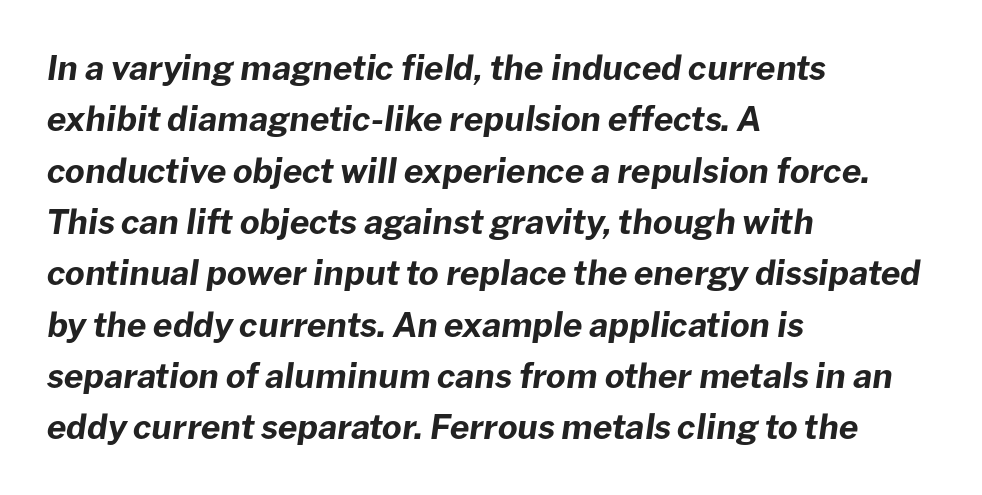
A typesetter would call this proportional, since set widths differ per character. Tall strokes in this sample are angled rather than plumb. Students, this is bold: see how much ink each stroke carries. Evenly set lines give the paragraph a standard silhouette. Glance below the letters and you will spot only blank space. How are the letters spaced? Ordinarily, with no added tracking.
